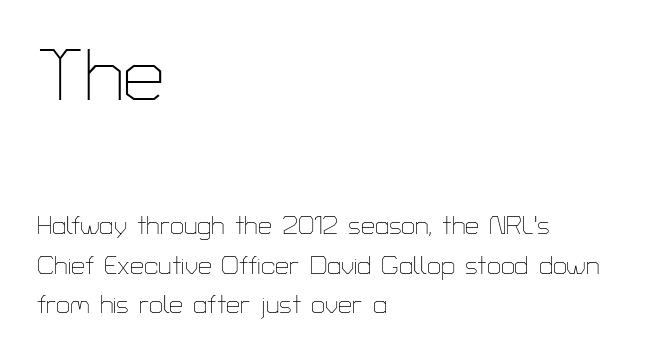
The image shows 74 px thin sans-serif type, upright; set left-aligned, normal line spacing (1.57x), normal letter spacing, not underlined; the first (top) block is 2.96x larger; low stroke contrast and a medium x-height.
